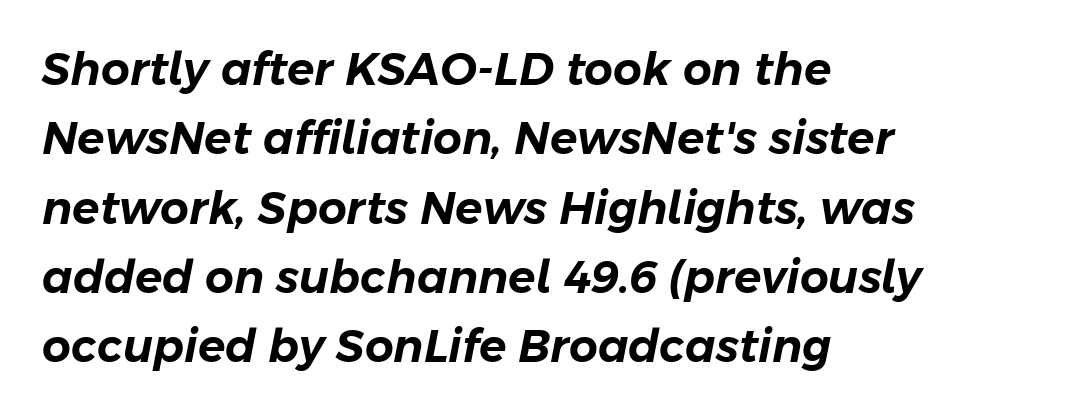
Q: Is the text italic (slanted)? A: Yes, it leans right by about 11 degrees.
Q: Is the text underlined? A: No.
Q: How is the paragraph aligned? A: Left-aligned.
Q: Is the spacing between letters normal or unusually wide? A: Normal.
Q: Is the spacing between lines tight, normal or loose? A: Normal.
Q: Width (condensed, normal, or wide)? A: Normal.
Q: Stroke contrast? A: Low.
Q: x-height? A: Medium.
Q: Monospaced? A: No.
